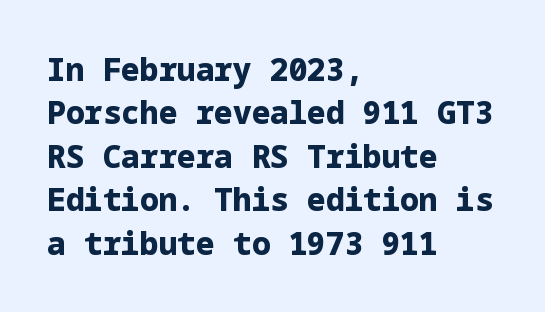
Reading down the block, your eye returns to a fixed left position each line. Posture: upright roman. Successive baselines arrive at the customary interval. I'd call this a sans setting — the letters go barefoot. The rendering uses a bold face; every stroke is thick and dark. Nothing unusual about the tracking: characters are spaced as the font intends.
